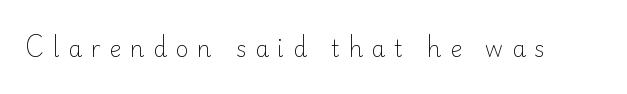
Q: Is the text bold? A: No.
Q: Is the text italic (slanted)? A: No, it is upright.
Q: Is the text underlined? A: No.
Q: Is the spacing between letters normal or unusually wide? A: Unusually wide.
